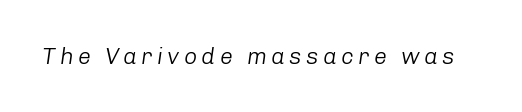
The image shows 23 px text type, italic (leaning right); set not underlined.
